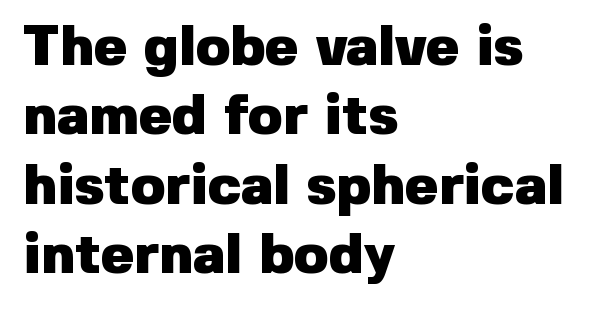
This is heavy type, rendered in bold. The gap between lines stays unmarked. Italic: no, the glyphs are upright roman. Reading down the block, your eye returns to a fixed left position each line. Honestly, the letter spacing is just normal — you wouldn't notice it.
